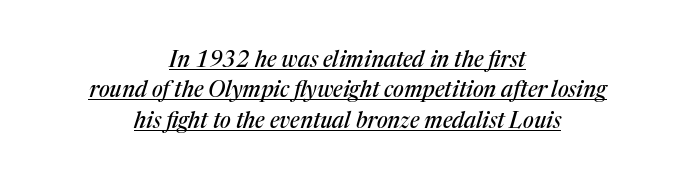
Q: Is the text italic (slanted)? A: Yes, it leans right by about 17 degrees.
Q: Is the text underlined? A: Yes.
Q: How is the paragraph aligned? A: Centered.
Q: Is the spacing between letters normal or unusually wide? A: Normal.
Q: Is the spacing between lines tight, normal or loose? A: Normal.
